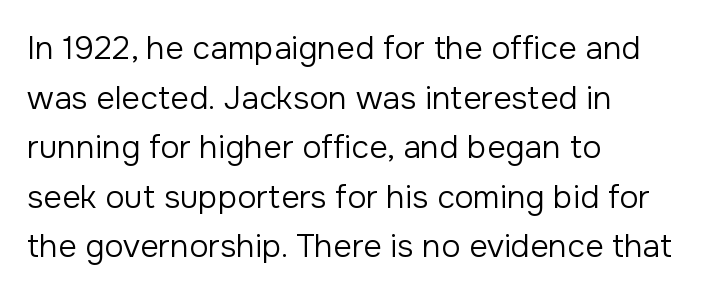
Q: Is the text bold? A: No.
Q: Is the text italic (slanted)? A: No, it is upright.
Q: Is the typeface a serif or a sans-serif typeface? A: Sans-serif.
Q: Is the text underlined? A: No.
Q: How is the paragraph aligned? A: Left-aligned.
Q: Is the spacing between letters normal or unusually wide? A: Normal.
Q: Is the spacing between lines tight, normal or loose? A: Normal.
Q: Width (condensed, normal, or wide)? A: Normal.
Q: Stroke contrast? A: Low.
Q: x-height? A: Medium.
Q: Monospaced? A: No.
